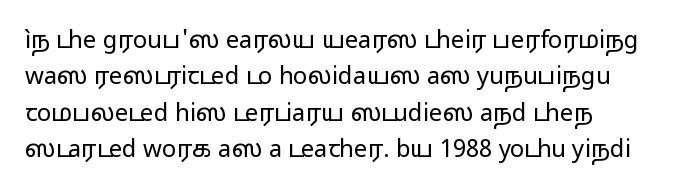
{"italic": "no", "bold": "no", "underline": "no", "align": "left", "line_spacing": "normal", "line_spacing_ratio": 1.52, "letter_spacing": "normal", "letter_spacing_em": 0.0, "glyph_px": 24}
